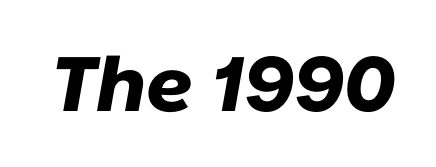
The image shows 77 px heavy type, italic (leaning right); set normal letter spacing, not underlined; low stroke contrast and a medium x-height.
